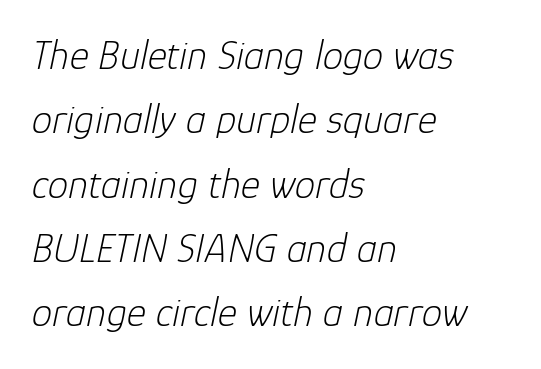
The image shows 41 px light type, italic (leaning right); set left-aligned, normal line spacing (1.57x), normal letter spacing, not underlined; low stroke contrast and a medium x-height.
